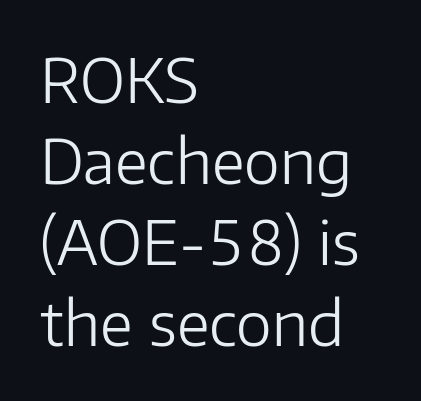
Words float on clear page, feet unadorned. Baseline-to-baseline distance is the conventional proportion of letter height. Is this a fixed-width face? No — the glyphs have proportional, varying widths. Posture: straight, roman, zero tilt.
